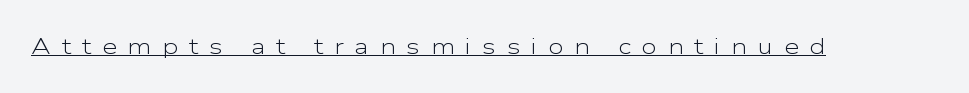
Posture: vertical. The passage shown is not bold in any degree. What stands out about the letter spacing? Its width — letters are far apart. Caption: lettering with a line underneath.
